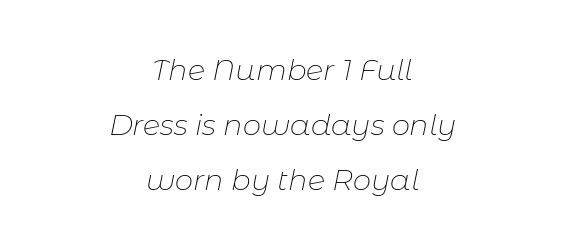
This reads as an unemphasized weight, regular at the heaviest. The lines are spread far apart with generous leading. Bare-footed words on every line. Spacing verdict: proportional, widths tailored to each character. Caption: standard tracking, unaltered. In terms of posture, this sample is oblique.
